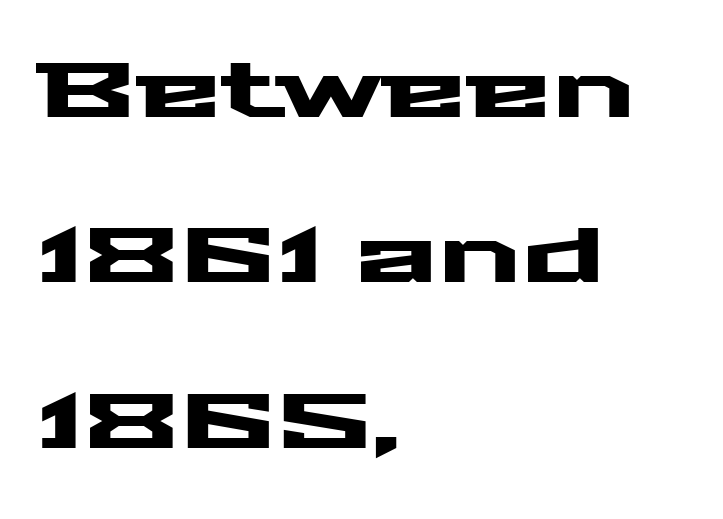
{"serif": "no", "italic": "no", "width": "wide", "stroke_contrast": "medium", "x_height": "medium", "monospaced": "no", "underline": "no", "align": "left", "line_spacing": "loose", "line_spacing_ratio": 2.12, "letter_spacing": "normal", "letter_spacing_em": 0.0, "glyph_px": 78}
